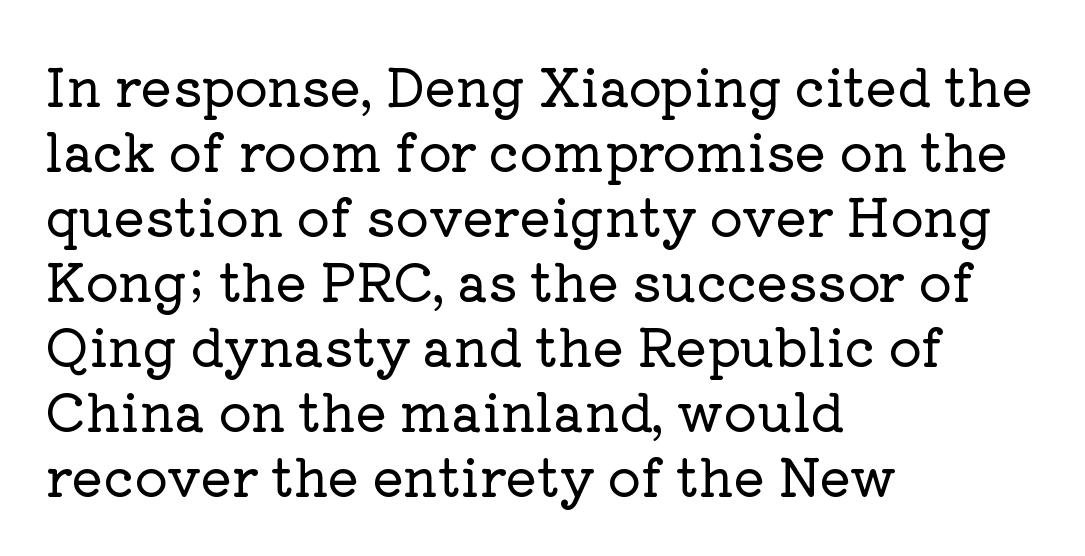
The image shows 52 px serif type, upright; set left-aligned, normal line spacing (1.25x), normal letter spacing, not underlined; low stroke contrast and a medium x-height.
